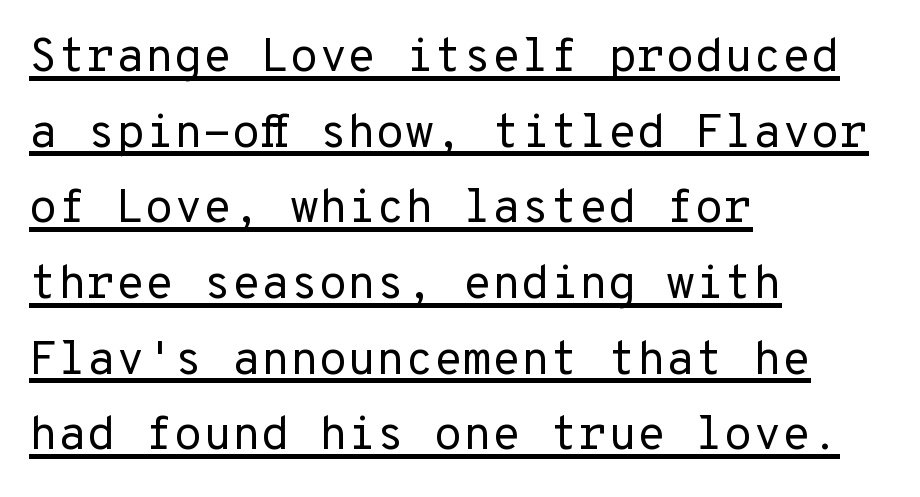
Q: Is the text bold? A: No.
Q: Is the text italic (slanted)? A: No, it is upright.
Q: Is the typeface a serif or a sans-serif typeface? A: Sans-serif.
Q: Is the text underlined? A: Yes.
Q: How is the paragraph aligned? A: Left-aligned.
Q: Is the spacing between letters normal or unusually wide? A: Normal.
Q: Is the spacing between lines tight, normal or loose? A: Normal.
Q: Width (condensed, normal, or wide)? A: Normal.
Q: Stroke contrast? A: Low.
Q: x-height? A: Medium.
